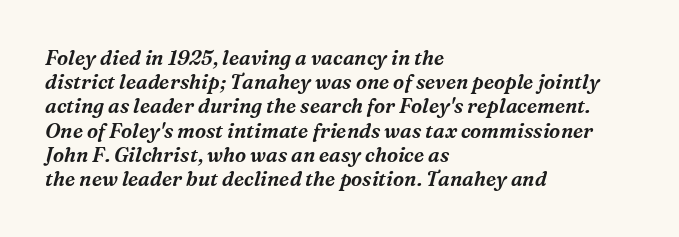
{"italic": "yes", "lean": "right", "slant_degrees": 16, "underline": "no", "align": "left", "line_spacing_ratio": 1.21, "letter_spacing": "normal", "letter_spacing_em": 0.0, "glyph_px": 20}
